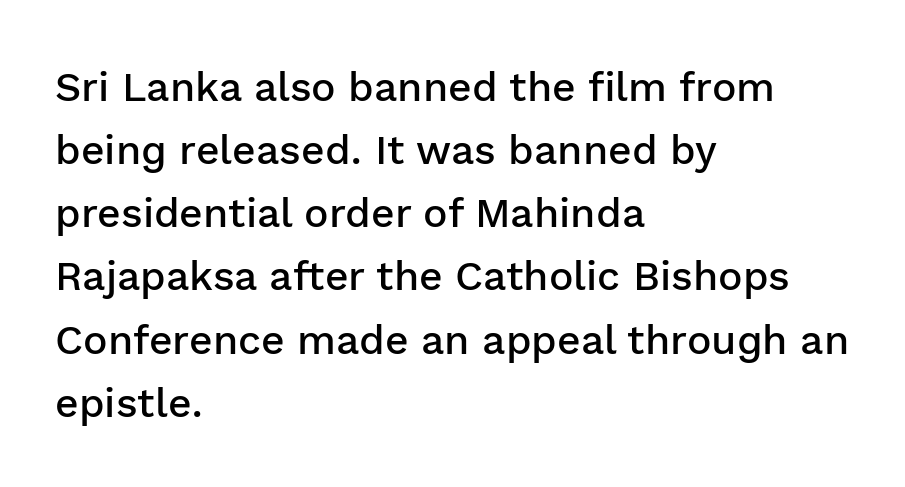
Q: Is the text bold? A: Semi-bold.
Q: Is the text italic (slanted)? A: No, it is upright.
Q: Is the typeface a serif or a sans-serif typeface? A: Sans-serif.
Q: Is the text underlined? A: No.
Q: How is the paragraph aligned? A: Left-aligned.
Q: Is the spacing between letters normal or unusually wide? A: Normal.
Q: Is the spacing between lines tight, normal or loose? A: Normal.
Q: Width (condensed, normal, or wide)? A: Normal.
Q: Stroke contrast? A: Low.
Q: x-height? A: Medium.
Q: Monospaced? A: No.
